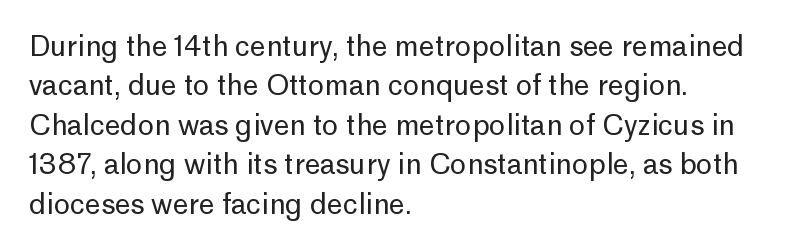
Q: Is the text bold? A: No.
Q: Is the text italic (slanted)? A: No, it is upright.
Q: Is the typeface a serif or a sans-serif typeface? A: Sans-serif.
Q: Is the text underlined? A: No.
Q: How is the paragraph aligned? A: Left-aligned.
Q: Is the spacing between letters normal or unusually wide? A: Normal.
Q: Is the spacing between lines tight, normal or loose? A: Normal.
Q: Width (condensed, normal, or wide)? A: Normal.
Q: Stroke contrast? A: Low.
Q: x-height? A: Medium.
Q: Monospaced? A: No.
